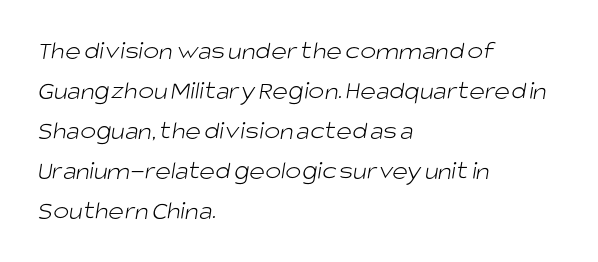
Q: Is the text bold? A: No.
Q: Is the text underlined? A: No.
Q: How is the paragraph aligned? A: Left-aligned.
Q: Is the spacing between letters normal or unusually wide? A: Normal.
Q: Is the spacing between lines tight, normal or loose? A: Normal.
